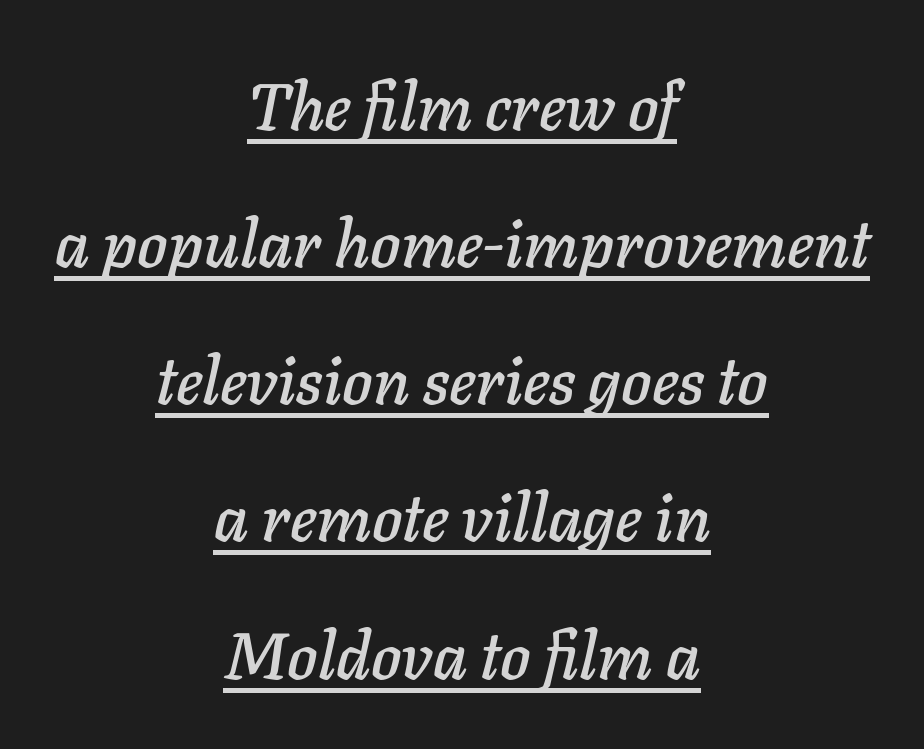
Q: Is the text italic (slanted)? A: Yes, it leans right by about 11 degrees.
Q: Is the text underlined? A: Yes.
Q: How is the paragraph aligned? A: Centered.
Q: Is the spacing between letters normal or unusually wide? A: Normal.
Q: Is the spacing between lines tight, normal or loose? A: Loose.
Q: Width (condensed, normal, or wide)? A: Normal.
Q: Stroke contrast? A: Low.
Q: x-height? A: Medium.
Q: Monospaced? A: No.
